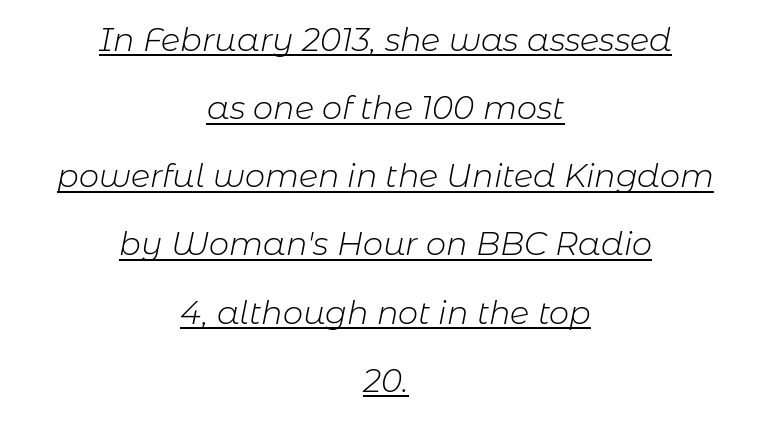
{"italic": "yes", "lean": "right", "slant_degrees": 11, "bold": "no", "weight": "light", "width": "normal", "stroke_contrast": "low", "x_height": "medium", "monospaced": "no", "underline": "yes", "align": "center", "line_spacing": "loose", "line_spacing_ratio": 2.13, "letter_spacing": "normal", "letter_spacing_em": 0.0, "glyph_px": 32}
